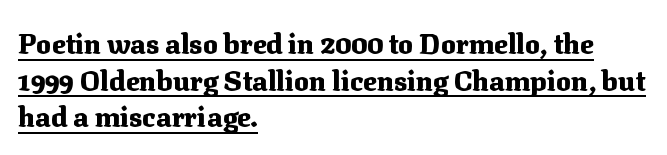
The image shows 28 px heavy serif type, upright; set left-aligned, normal line spacing (1.31x), normal letter spacing, underlined; medium stroke contrast and a medium x-height.
